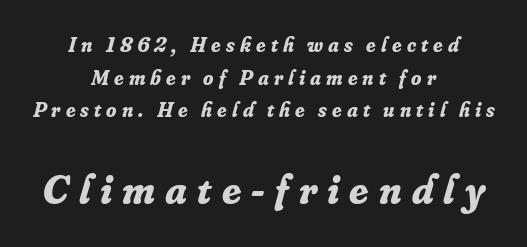
The rendering inserts visible extra space after every character. You could not count columns in this text — the font is proportionally spaced. A typesetter would label this face a serif. Typeset on center — no edge is straight. The typography opts for an oblique posture over an upright one. These lines carry a lot of weight — the face is fully bold.
